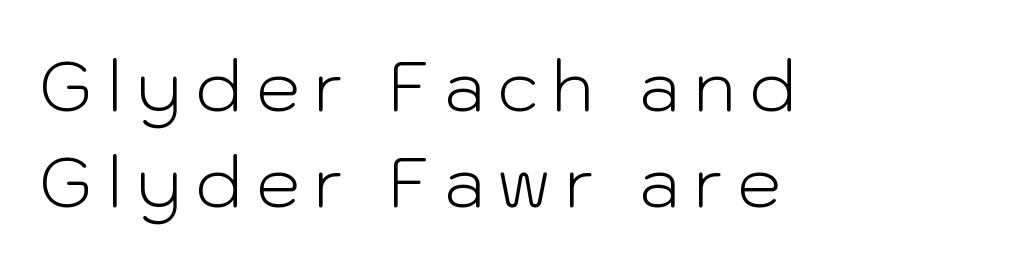
The image shows 70 px light sans-serif type, upright; set left-aligned, normal line spacing (1.37x), not underlined; low stroke contrast and a medium x-height.
